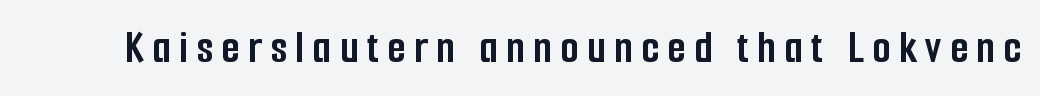
Summary of weight: heavy, a full bold. Rule under the text: the space is simply empty. Regarding serifs, this sample does without them. The passage shown is typed in a proportional face where columns would drift. Does the lettering tilt? It doesn't — this is upright.
